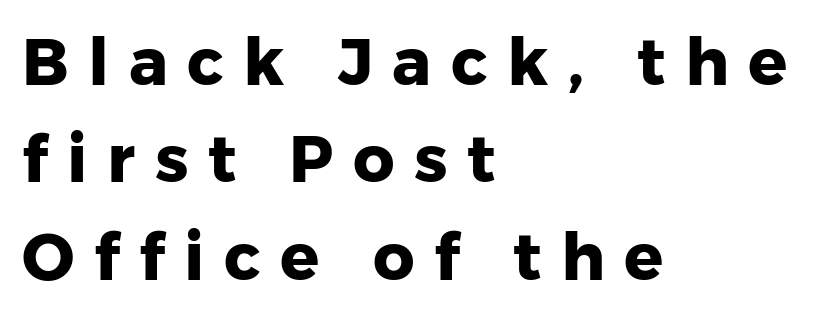
The image shows 65 px heavy sans-serif type, upright; set left-aligned, normal line spacing (1.5x), unusually wide letter spacing (+0.3 em), not underlined; low stroke contrast and a medium x-height.
